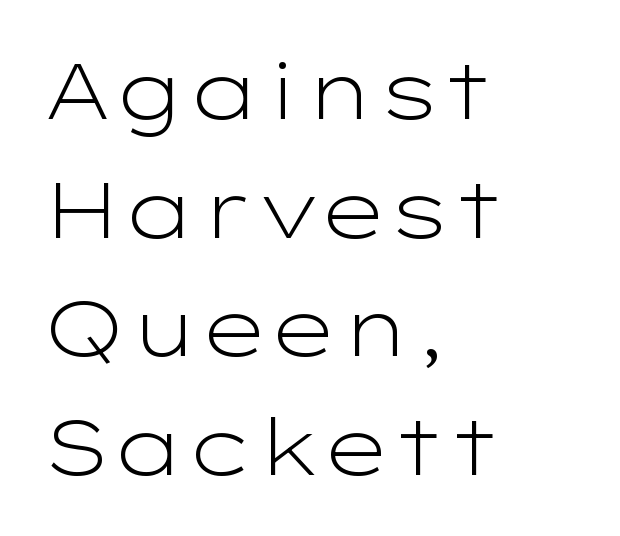
Q: Is the text bold? A: No.
Q: Is the text italic (slanted)? A: No, it is upright.
Q: Is the typeface a serif or a sans-serif typeface? A: Sans-serif.
Q: Is the text underlined? A: No.
Q: How is the paragraph aligned? A: Left-aligned.
Q: Is the spacing between letters normal or unusually wide? A: Normal.
Q: Is the spacing between lines tight, normal or loose? A: Normal.
Q: Width (condensed, normal, or wide)? A: Wide.
Q: Stroke contrast? A: Low.
Q: x-height? A: Medium.
Q: Monospaced? A: No.
